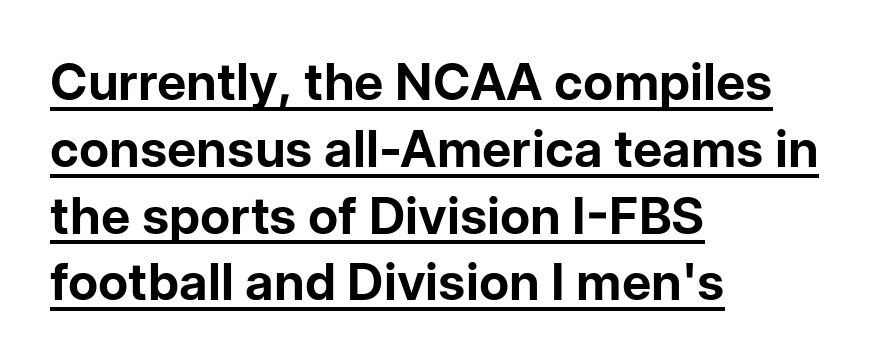
Vertical spacing — default. Check the space under the baseline: a stroke is drawn there. The rendering shows plain stroke endings on the letterforms — a sans-serif design. Inter-character spacing is left at the font's built-in metrics. Character widths vary here, with narrow letters taking less room than wide ones.
